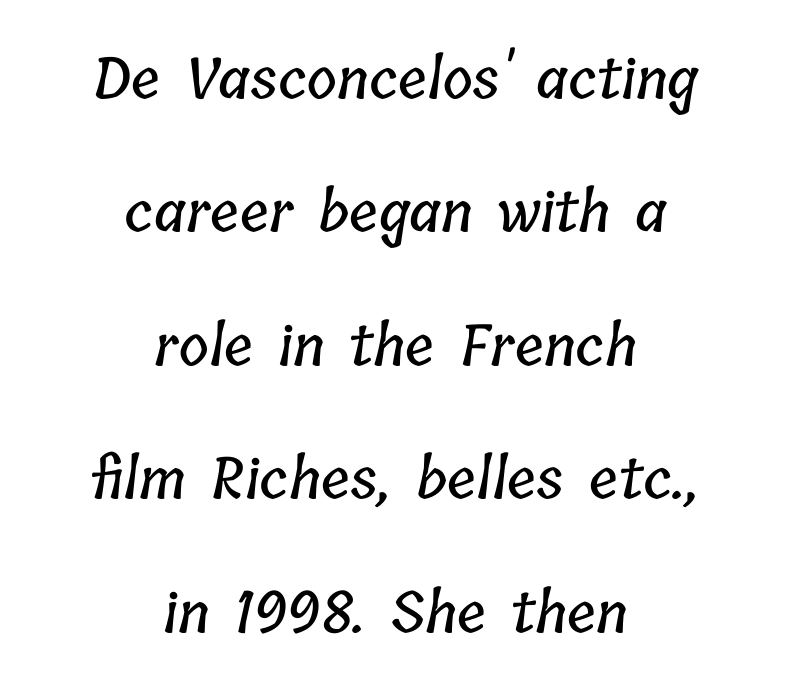
{"width": "condensed", "stroke_contrast": "low", "x_height": "medium", "monospaced": "no", "underline": "no", "align": "center", "line_spacing": "loose", "line_spacing_ratio": 2.34, "letter_spacing": "normal", "letter_spacing_em": 0.0, "glyph_px": 57}
